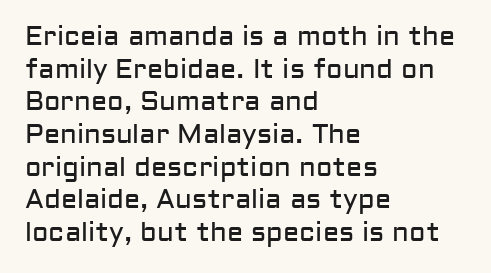
Q: Is the text bold? A: No.
Q: Is the text italic (slanted)? A: No, it is upright.
Q: Is the text underlined? A: No.
Q: How is the paragraph aligned? A: Left-aligned.
Q: Is the spacing between letters normal or unusually wide? A: Normal.
